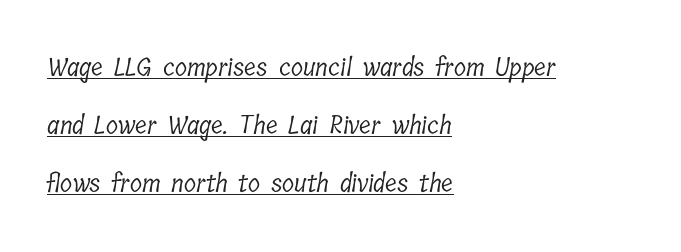
Q: Is the text bold? A: No.
Q: Is the text underlined? A: Yes.
Q: How is the paragraph aligned? A: Left-aligned.
Q: Is the spacing between letters normal or unusually wide? A: Normal.
Q: Is the spacing between lines tight, normal or loose? A: Loose.
